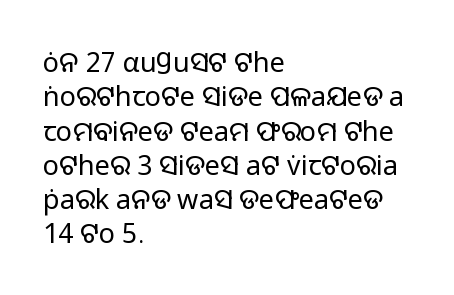
The image shows 27 px text type, upright; set left-aligned, normal line spacing (1.27x), normal letter spacing, not underlined.
